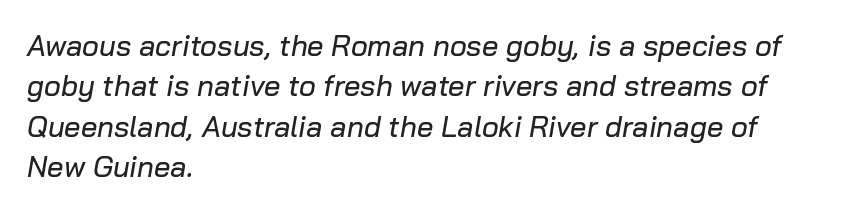
Beneath every word, the page is bare. A typesetter would call this proportional, since set widths differ per character. Leading: standard. This rendering uses left alignment, leaving the right contour irregular. The whole block is typeset with a tilt. Tracking here is standard; glyphs follow each other at the usual distance.
